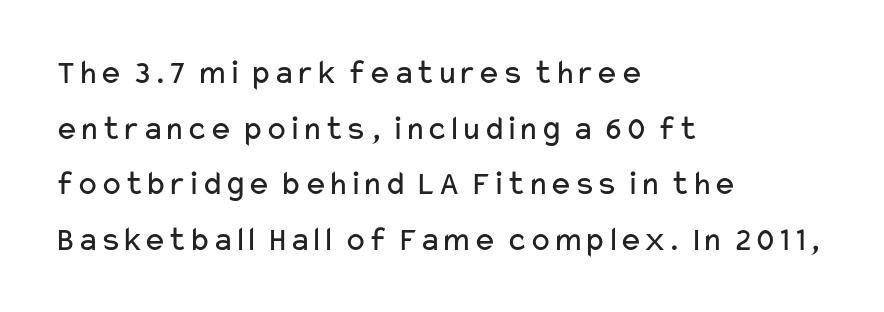
The image shows 35 px regular-weight, wide sans-serif type, upright; set left-aligned, normal line spacing (1.59x), normal letter spacing, not underlined; low stroke contrast and a medium x-height.
